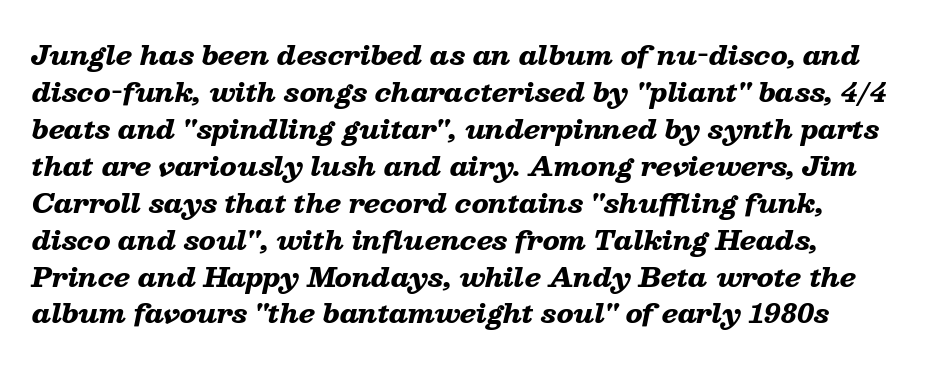
Q: Is the text bold? A: Yes.
Q: Is the text italic (slanted)? A: Yes, it leans right by about 13 degrees.
Q: Is the text underlined? A: No.
Q: Is the spacing between letters normal or unusually wide? A: Normal.
Q: Is the spacing between lines tight, normal or loose? A: Normal.
